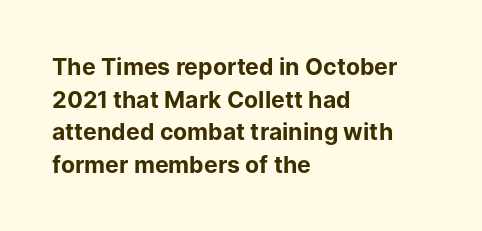
{"italic": "no", "bold": "yes", "underline": "no", "align": "left", "line_spacing": "normal", "line_spacing_ratio": 1.42, "letter_spacing": "normal", "letter_spacing_em": 0.0, "glyph_px": 23}
